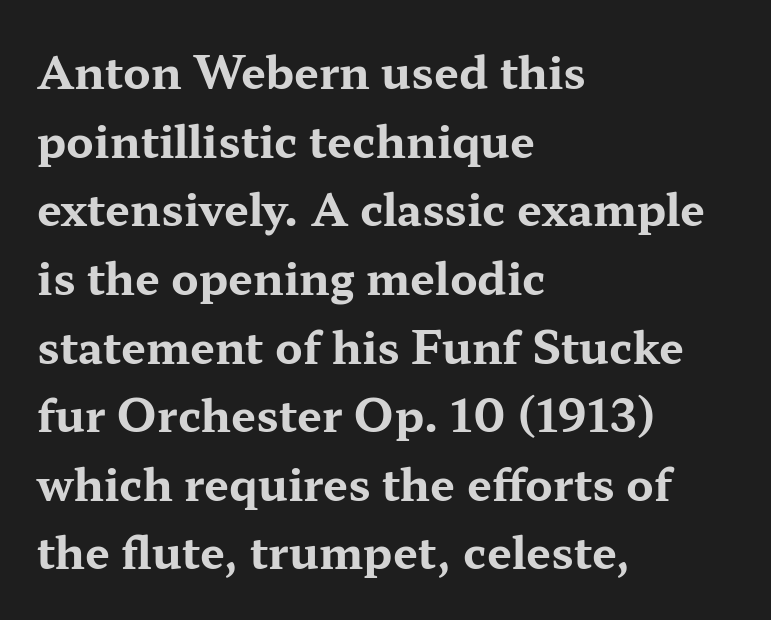
Q: Is the text bold? A: Yes.
Q: Is the text italic (slanted)? A: No, it is upright.
Q: Is the typeface a serif or a sans-serif typeface? A: Serif.
Q: Is the text underlined? A: No.
Q: How is the paragraph aligned? A: Left-aligned.
Q: Is the spacing between letters normal or unusually wide? A: Normal.
Q: Is the spacing between lines tight, normal or loose? A: Normal.
Q: Width (condensed, normal, or wide)? A: Wide.
Q: Stroke contrast? A: Medium.
Q: x-height? A: Medium.
Q: Monospaced? A: No.
